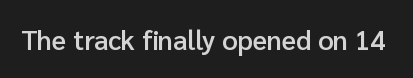
The image shows 27 px text type, upright; set normal letter spacing, not underlined.
